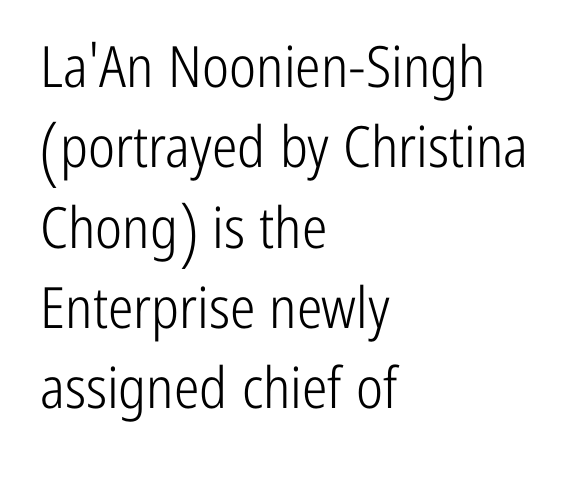
The image shows 57 px light, condensed sans-serif type, upright; set left-aligned, normal line spacing (1.41x), normal letter spacing, not underlined; low stroke contrast and a medium x-height.
